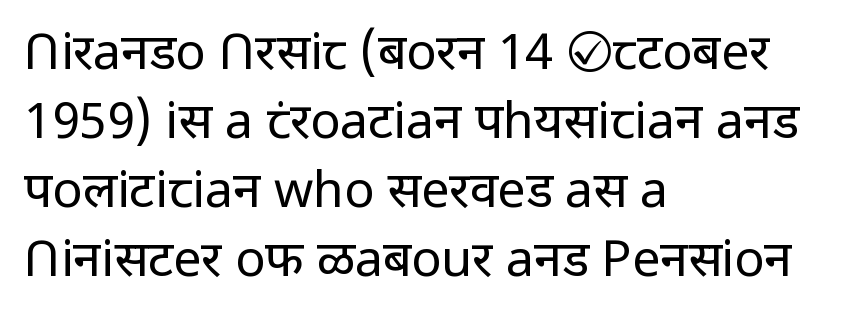
The image shows 50 px regular-weight sans-serif type, upright; set left-aligned, normal line spacing (1.38x), normal letter spacing, not underlined; low stroke contrast and a medium x-height.
